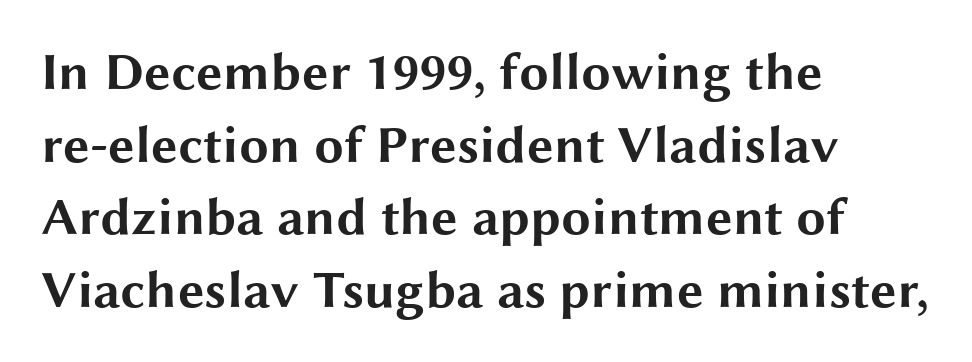
{"serif": "no", "italic": "no", "bold": "yes", "weight": "bold", "width": "wide", "stroke_contrast": "medium", "x_height": "medium", "monospaced": "no", "underline": "no", "align": "left", "line_spacing": "normal", "line_spacing_ratio": 1.37, "letter_spacing": "normal", "letter_spacing_em": 0.0, "glyph_px": 53}
